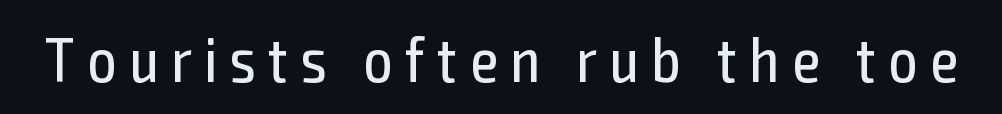
Q: Is the text bold? A: No.
Q: Is the text italic (slanted)? A: No, it is upright.
Q: Is the typeface a serif or a sans-serif typeface? A: Sans-serif.
Q: Is the text underlined? A: No.
Q: Is the spacing between letters normal or unusually wide? A: Unusually wide.
Q: Width (condensed, normal, or wide)? A: Condensed.
Q: x-height? A: Medium.
Q: Monospaced? A: No.
